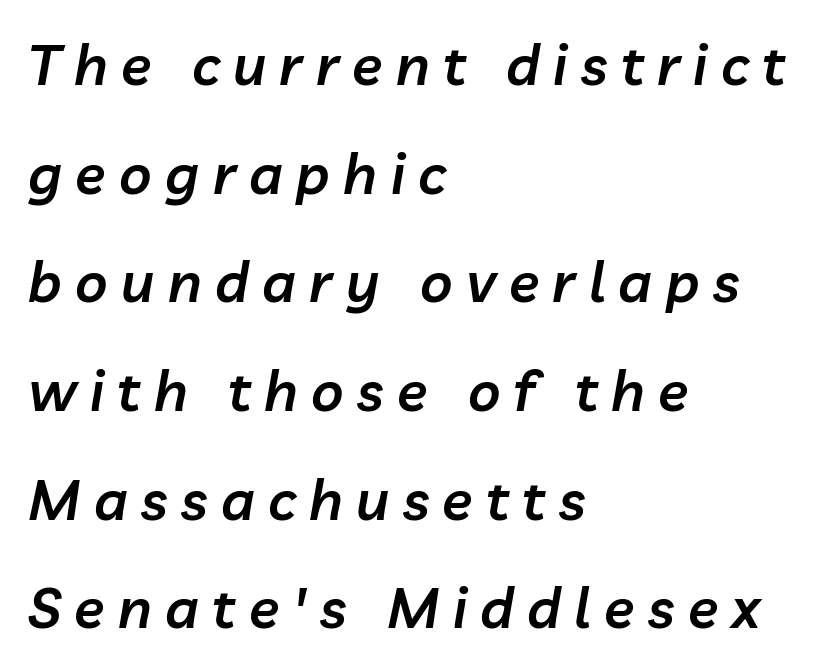
The image shows 56 px semibold type, italic (leaning right); set left-aligned, loose line spacing (1.94x), unusually wide letter spacing (+0.24 em), not underlined; low stroke contrast and a medium x-height.
